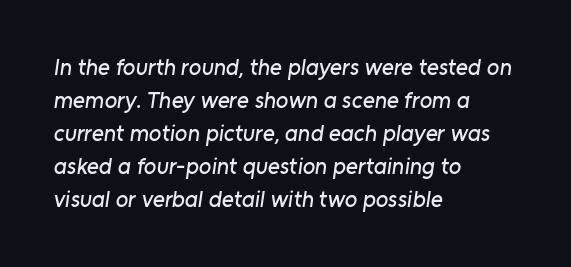
Q: Is the text underlined? A: No.
Q: How is the paragraph aligned? A: Left-aligned.
Q: Is the spacing between letters normal or unusually wide? A: Normal.
Q: Is the spacing between lines tight, normal or loose? A: Normal.
